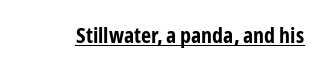
The face used here is rendered with its standard letterfit. These lines were composed using upright roman letters. Strokes here are thick enough to call this a true bold. Is there an underline? Yes — a line sits under the letters.
